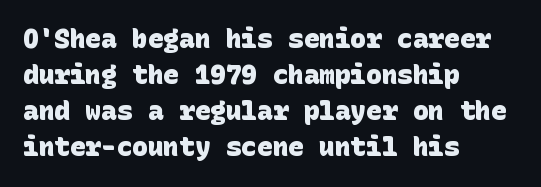
Q: Is the text bold? A: Yes.
Q: Is the text underlined? A: No.
Q: How is the paragraph aligned? A: Left-aligned.
Q: Is the spacing between letters normal or unusually wide? A: Normal.
Q: Is the spacing between lines tight, normal or loose? A: Normal.
